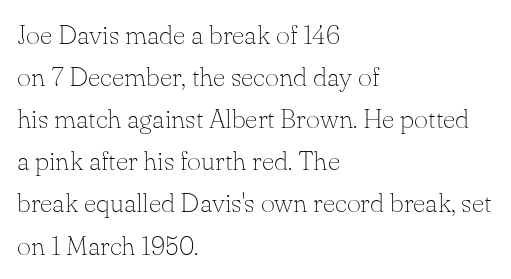
Q: Is the text bold? A: No.
Q: Is the text italic (slanted)? A: No, it is upright.
Q: Is the text underlined? A: No.
Q: How is the paragraph aligned? A: Left-aligned.
Q: Is the spacing between letters normal or unusually wide? A: Normal.
Q: Is the spacing between lines tight, normal or loose? A: Normal.
